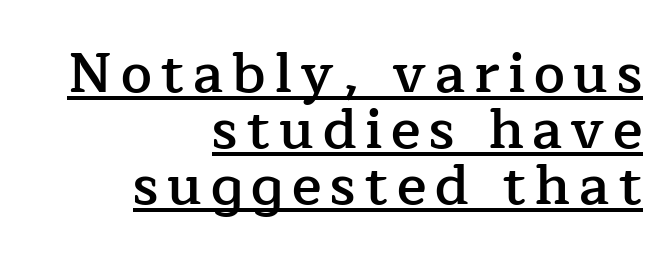
Honestly, the underline is the first thing you notice here. These words are printed semibold, heavier than regular yet not bold. Observe the serifs anchoring each vertical stroke in this sample. Very little white space separates one row of letters from the next.
